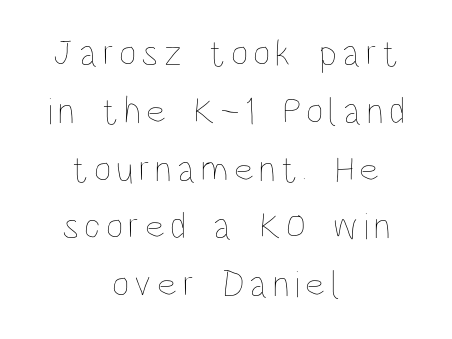
{"italic": "no", "bold": "no", "weight": "thin", "width": "condensed", "stroke_contrast": "low", "x_height": "large", "monospaced": "no", "underline": "no", "align": "center", "line_spacing": "normal", "line_spacing_ratio": 1.52, "glyph_px": 38}
